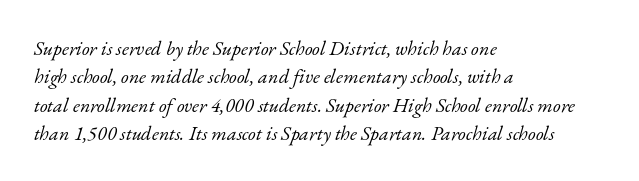
The image shows 20 px text type, italic (leaning right); set left-aligned, normal line spacing (1.42x), normal letter spacing, not underlined.
